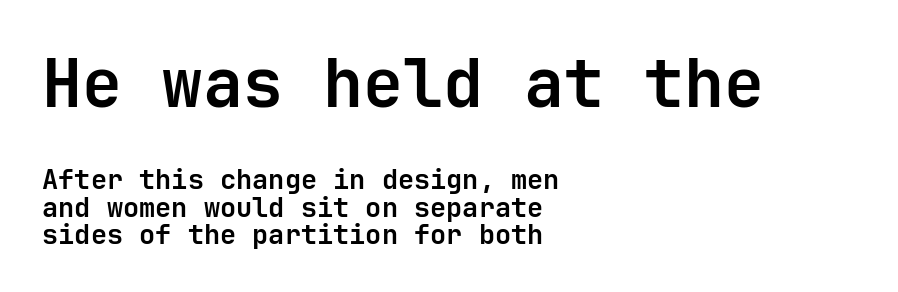
Q: Is the text bold? A: Yes.
Q: Is the text italic (slanted)? A: No, it is upright.
Q: Is the typeface a serif or a sans-serif typeface? A: Sans-serif.
Q: Is the text underlined? A: No.
Q: How is the paragraph aligned? A: Left-aligned.
Q: Is the spacing between letters normal or unusually wide? A: Normal.
Q: Is the spacing between lines tight, normal or loose? A: Tight.
Q: Which block of text is set in a larger size, the first (top) or the second (bottom)? A: The first (top) one.
Q: Width (condensed, normal, or wide)? A: Normal.
Q: Stroke contrast? A: Low.
Q: x-height? A: Medium.
